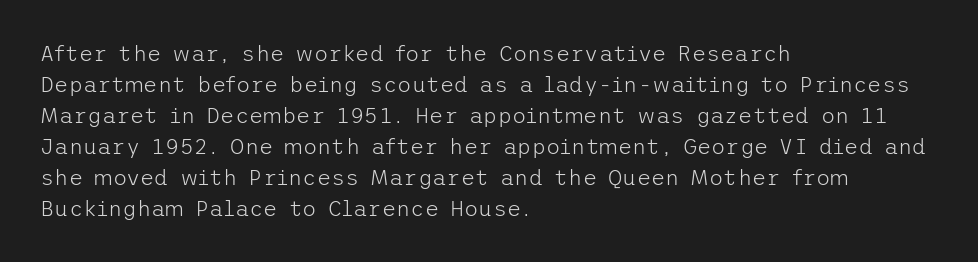
{"italic": "no", "bold": "no", "underline": "no", "align": "left", "line_spacing": "normal", "line_spacing_ratio": 1.41, "letter_spacing": "normal", "letter_spacing_em": 0.0, "glyph_px": 22}
